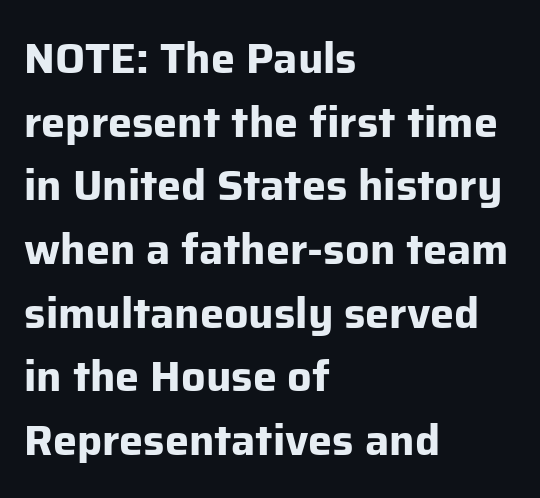
The image shows 43 px bold sans-serif type, upright; set left-aligned, normal line spacing (1.48x), normal letter spacing, not underlined; low stroke contrast and a medium x-height.
